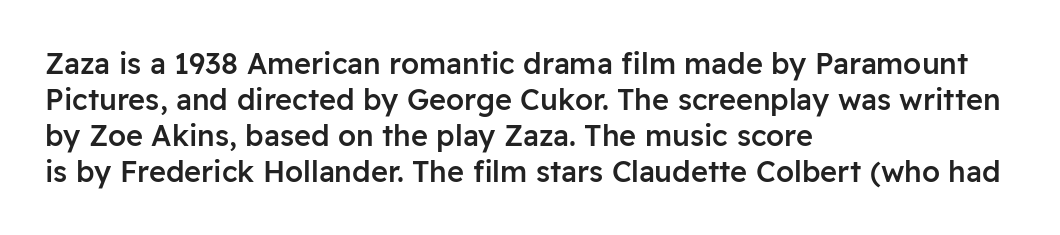
In terms of weight, the rendering is demibold, just under bold. A classic flush-left, rag-right setting is used for this passage. You can tell from the bare stems that sans-serif type was used. Designer's note — italics off, roman on. Each letter keeps its own natural width here, so spacing adapts to shape.
